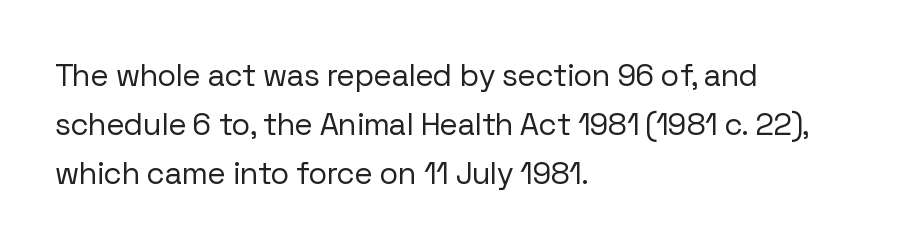
{"serif": "no", "italic": "no", "bold": "no", "weight": "regular", "width": "normal", "stroke_contrast": "low", "x_height": "medium", "monospaced": "no", "underline": "no", "align": "left", "line_spacing": "normal", "line_spacing_ratio": 1.58, "letter_spacing": "normal", "letter_spacing_em": 0.0, "glyph_px": 31}
